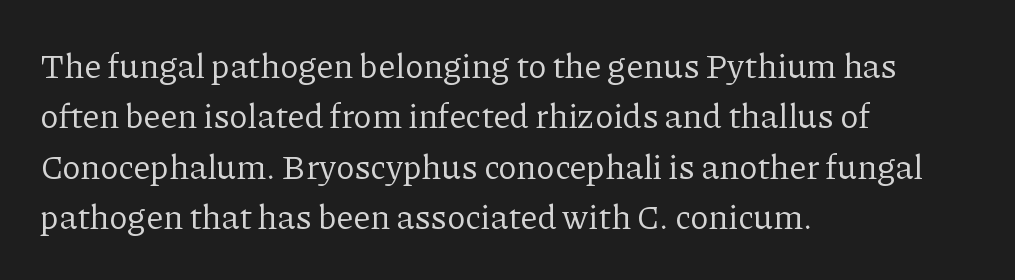
Q: Is the text bold? A: No.
Q: Is the text italic (slanted)? A: No, it is upright.
Q: Is the typeface a serif or a sans-serif typeface? A: Serif.
Q: Is the text underlined? A: No.
Q: How is the paragraph aligned? A: Left-aligned.
Q: Is the spacing between letters normal or unusually wide? A: Normal.
Q: Is the spacing between lines tight, normal or loose? A: Normal.
Q: Width (condensed, normal, or wide)? A: Normal.
Q: Stroke contrast? A: Low.
Q: x-height? A: Medium.
Q: Monospaced? A: No.
